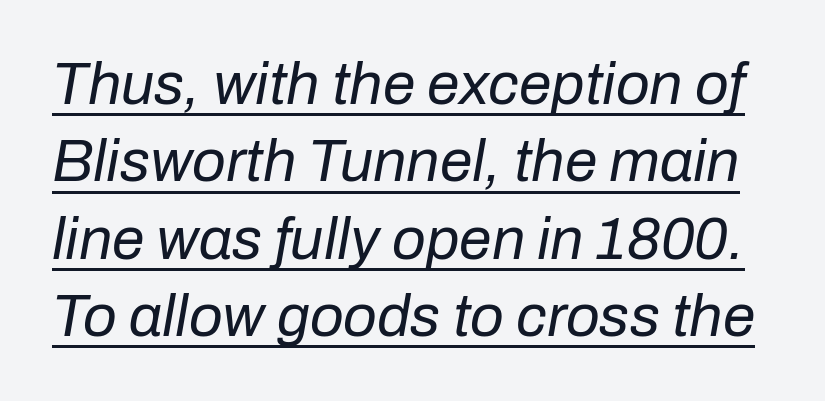
{"italic": "yes", "lean": "right", "slant_degrees": 10, "bold": "no", "weight": "regular", "width": "normal", "stroke_contrast": "low", "x_height": "medium", "monospaced": "no", "underline": "yes", "line_spacing": "normal", "line_spacing_ratio": 1.31, "letter_spacing": "normal", "letter_spacing_em": 0.0, "glyph_px": 59}
